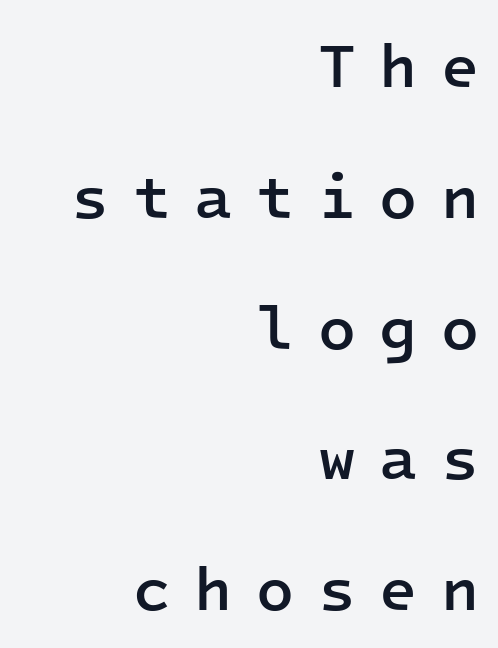
{"serif": "no", "italic": "no", "bold": "semi", "weight": "semibold", "width": "normal", "stroke_contrast": "low", "x_height": "medium", "monospaced": "yes", "underline": "no", "align": "right", "line_spacing": "loose", "line_spacing_ratio": 2.11, "letter_spacing": "wide", "letter_spacing_em": 0.38, "glyph_px": 62}
